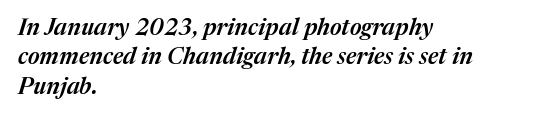
The image shows 23 px text type, italic (leaning right); set left-aligned, normal line spacing (1.28x), normal letter spacing, not underlined.
